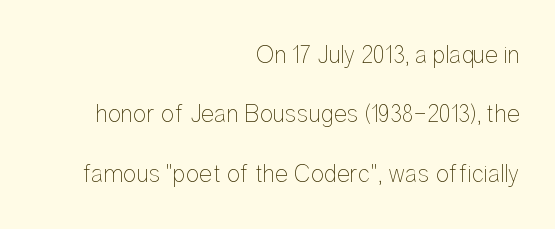
{"italic": "no", "bold": "no", "underline": "no", "align": "right", "line_spacing": "loose", "line_spacing_ratio": 2.38, "letter_spacing": "normal", "letter_spacing_em": 0.0, "glyph_px": 25}
